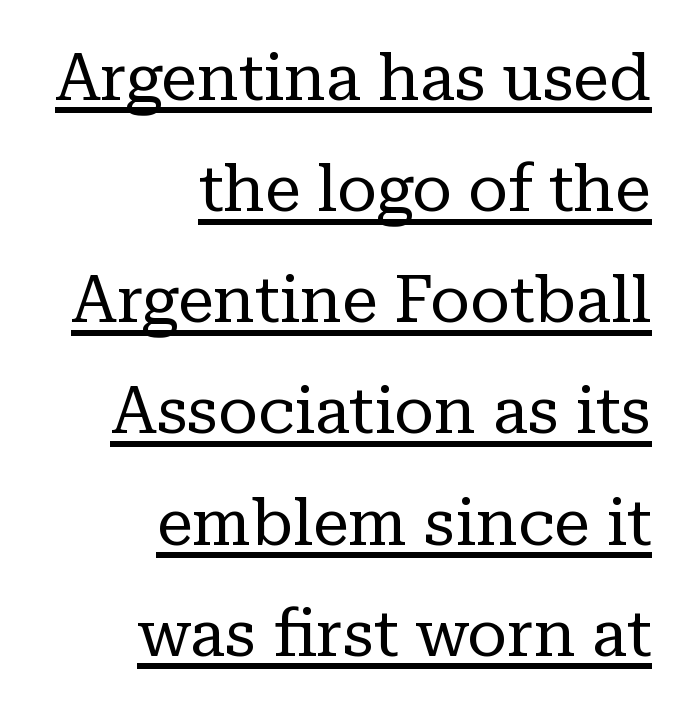
Q: Is the text bold? A: No.
Q: Is the text italic (slanted)? A: No, it is upright.
Q: Is the typeface a serif or a sans-serif typeface? A: Serif.
Q: Is the text underlined? A: Yes.
Q: How is the paragraph aligned? A: Right-aligned.
Q: Is the spacing between letters normal or unusually wide? A: Normal.
Q: Width (condensed, normal, or wide)? A: Normal.
Q: Stroke contrast? A: Low.
Q: x-height? A: Medium.
Q: Monospaced? A: No.
